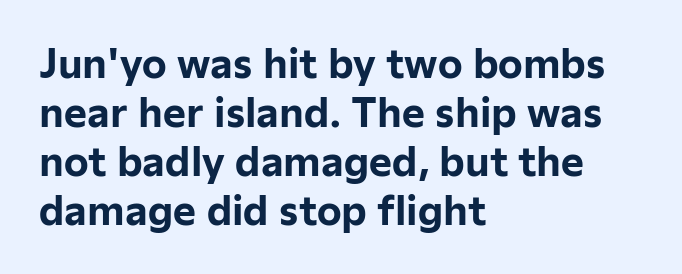
{"serif": "no", "italic": "no", "bold": "yes", "weight": "bold", "width": "normal", "stroke_contrast": "low", "x_height": "medium", "monospaced": "no", "underline": "no", "align": "left", "line_spacing": "normal", "line_spacing_ratio": 1.26, "letter_spacing": "normal", "letter_spacing_em": 0.0, "glyph_px": 39}
